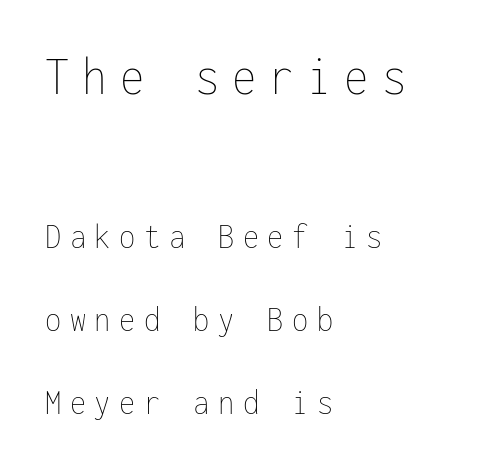
Q: Is the text bold? A: No.
Q: Is the text italic (slanted)? A: No, it is upright.
Q: Is the text underlined? A: No.
Q: How is the paragraph aligned? A: Left-aligned.
Q: Is the spacing between letters normal or unusually wide? A: Unusually wide.
Q: Is the spacing between lines tight, normal or loose? A: Loose.
Q: Which block of text is set in a larger size, the first (top) or the second (bottom)? A: The first (top) one.
Q: Width (condensed, normal, or wide)? A: Condensed.
Q: Stroke contrast? A: Low.
Q: x-height? A: Medium.
Q: Monospaced? A: Yes.
